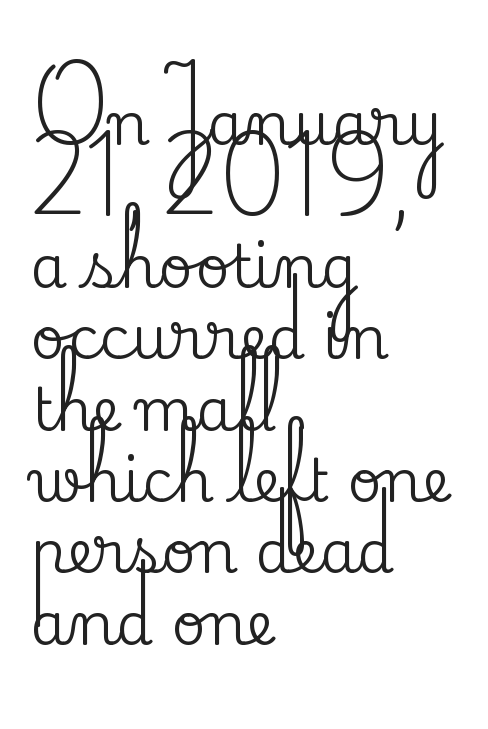
Words float on clear page, feet unadorned. The passage shown is typed in a proportional face where columns would drift. Spacing between characters is what you'd get straight out of the box. The lettering holds an erect, upright posture throughout.
